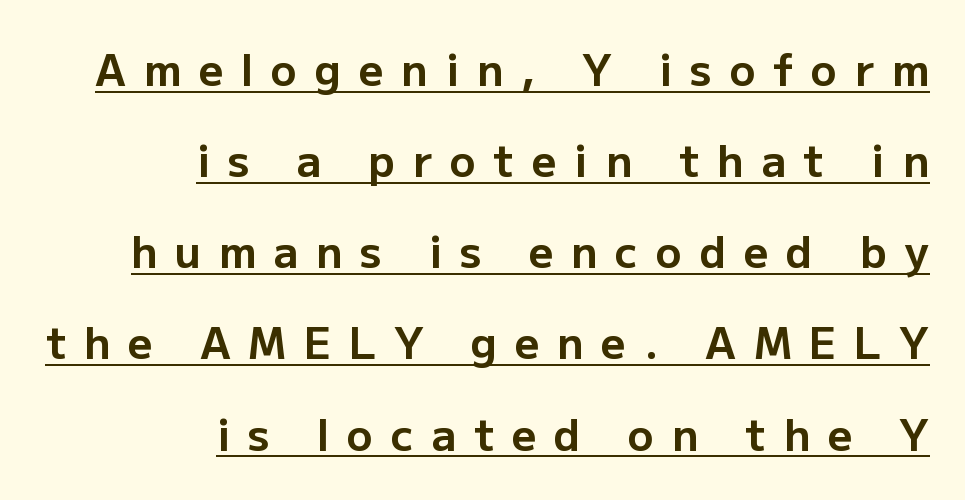
The characters look thick and weighty, a clear bold. The paragraph has a hard right edge and a soft left edge. Type style note: lacks serifs. Summary of vertical rhythm: relaxed, with wide interline spacing.
